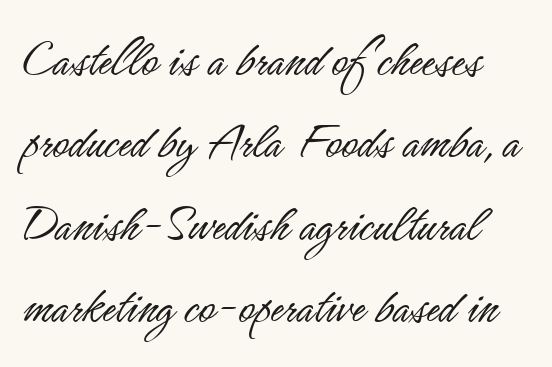
{"serif": "no", "bold": "no", "weight": "light", "width": "condensed", "stroke_contrast": "low", "x_height": "small", "monospaced": "no", "underline": "no", "align": "left", "line_spacing": "normal", "line_spacing_ratio": 1.5, "letter_spacing": "normal", "letter_spacing_em": 0.0, "glyph_px": 55}
